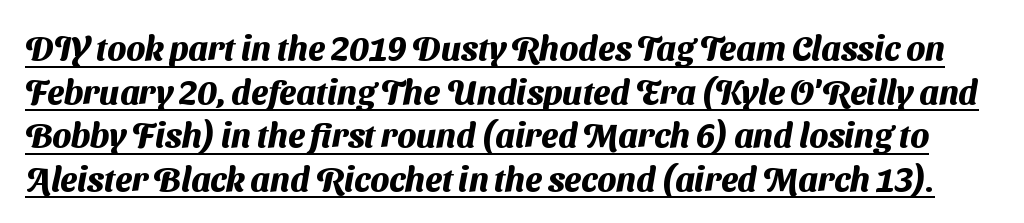
Q: Is the text bold? A: Yes.
Q: Is the typeface a serif or a sans-serif typeface? A: Sans-serif.
Q: Is the text underlined? A: Yes.
Q: Is the spacing between letters normal or unusually wide? A: Normal.
Q: Is the spacing between lines tight, normal or loose? A: Normal.
Q: Width (condensed, normal, or wide)? A: Normal.
Q: Stroke contrast? A: Medium.
Q: x-height? A: Medium.
Q: Monospaced? A: No.
